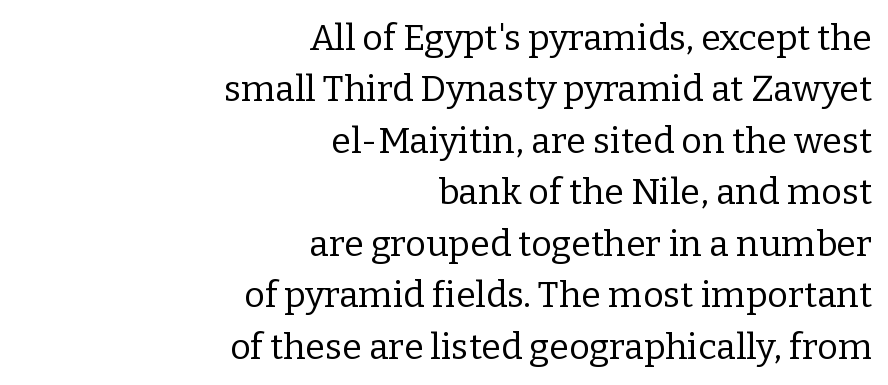
Q: Is the text bold? A: No.
Q: Is the text italic (slanted)? A: No, it is upright.
Q: Is the typeface a serif or a sans-serif typeface? A: Serif.
Q: Is the text underlined? A: No.
Q: How is the paragraph aligned? A: Right-aligned.
Q: Is the spacing between letters normal or unusually wide? A: Normal.
Q: Is the spacing between lines tight, normal or loose? A: Normal.
Q: Width (condensed, normal, or wide)? A: Normal.
Q: Stroke contrast? A: Low.
Q: x-height? A: Medium.
Q: Monospaced? A: No.
